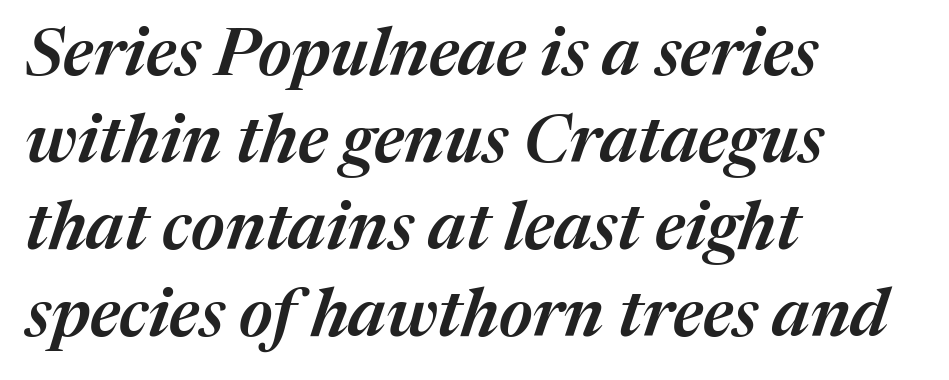
{"italic": "yes", "lean": "right", "slant_degrees": 17, "bold": "semi", "weight": "semibold", "width": "normal", "stroke_contrast": "medium", "x_height": "medium", "monospaced": "no", "underline": "no", "align": "left", "line_spacing": "normal", "line_spacing_ratio": 1.3, "letter_spacing": "normal", "letter_spacing_em": 0.0, "glyph_px": 67}
